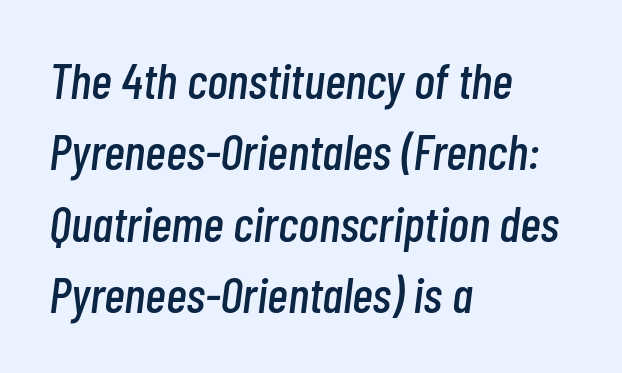
The strip under each line holds only bare page. The typesetter chose a ragged-right arrangement here. Looks like regular typesetting: each glyph gets only the width it needs. The face used here has a pronounced slope to its letters.
